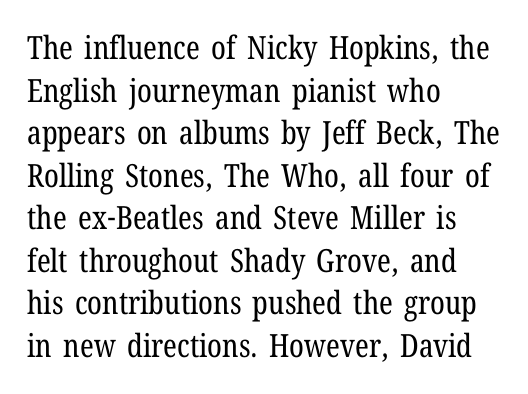
Q: Is the text bold? A: No.
Q: Is the text italic (slanted)? A: No, it is upright.
Q: Is the typeface a serif or a sans-serif typeface? A: Serif.
Q: Is the text underlined? A: No.
Q: How is the paragraph aligned? A: Left-aligned.
Q: Is the spacing between letters normal or unusually wide? A: Normal.
Q: Is the spacing between lines tight, normal or loose? A: Normal.
Q: Width (condensed, normal, or wide)? A: Condensed.
Q: Stroke contrast? A: Low.
Q: x-height? A: Medium.
Q: Monospaced? A: No.
